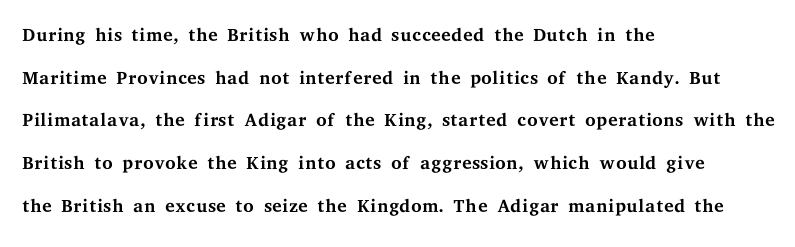
{"italic": "no", "bold": "no", "underline": "no", "align": "left", "line_spacing": "normal", "line_spacing_ratio": 1.58, "letter_spacing": "normal", "letter_spacing_em": 0.0, "glyph_px": 27}
